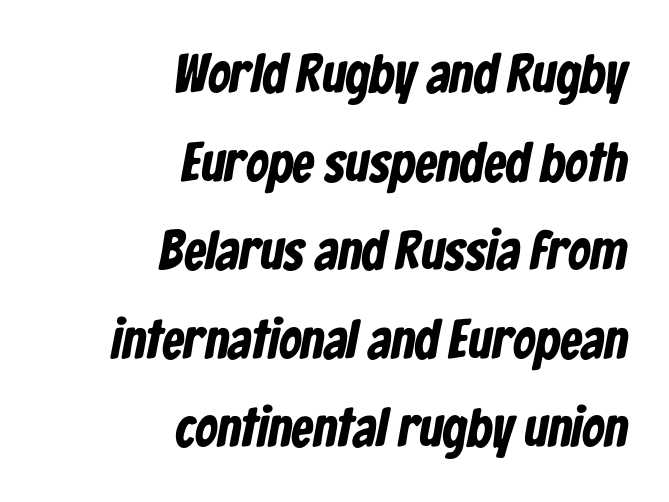
Q: Is the text bold? A: Yes.
Q: Is the typeface a serif or a sans-serif typeface? A: Sans-serif.
Q: Is the text underlined? A: No.
Q: How is the paragraph aligned? A: Right-aligned.
Q: Is the spacing between letters normal or unusually wide? A: Normal.
Q: Is the spacing between lines tight, normal or loose? A: Normal.
Q: Width (condensed, normal, or wide)? A: Condensed.
Q: Stroke contrast? A: Low.
Q: x-height? A: Medium.
Q: Monospaced? A: No.
